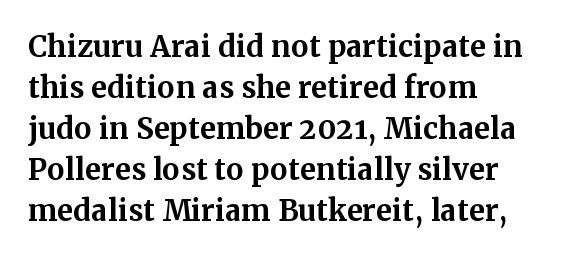
Set as a true bold cut, around the 700 mark. This sample is left-justified, so line endings fall wherever the words run out. Posture: straight, roman, zero tilt. Vertical spacing — default. Does extra space separate the letters? No, they use regular spacing.
